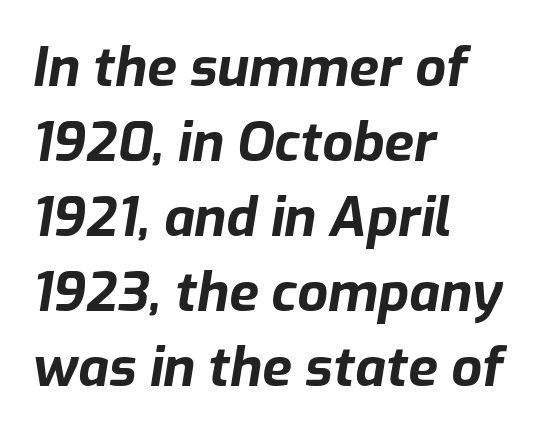
Compared with a centered layout, this one pins lines to the left instead. Looks like regular typesetting: each glyph gets only the width it needs. You could call the tracking neutral — neither tight nor loose. Leading matches the norm, producing a regular column. Thick stems and heavy bowls — unmistakably bold.
